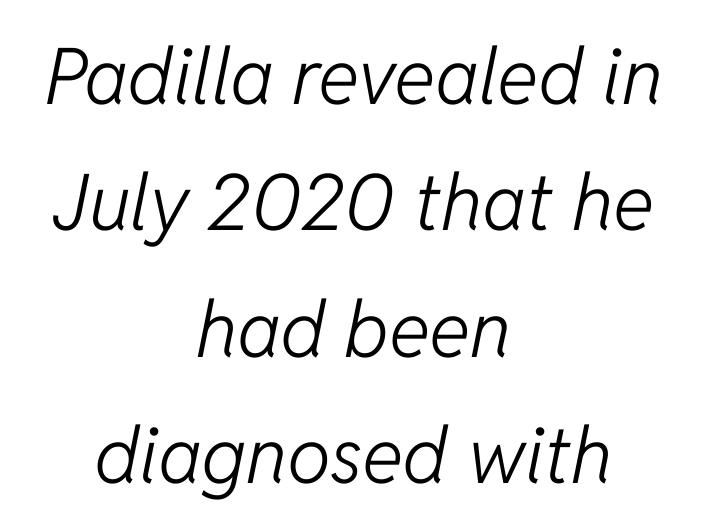
{"italic": "yes", "lean": "right", "slant_degrees": 11, "bold": "no", "weight": "light", "width": "normal", "stroke_contrast": "low", "x_height": "medium", "monospaced": "no", "underline": "no", "align": "center", "line_spacing": "normal", "line_spacing_ratio": 1.62, "letter_spacing": "normal", "letter_spacing_em": 0.0, "glyph_px": 78}
